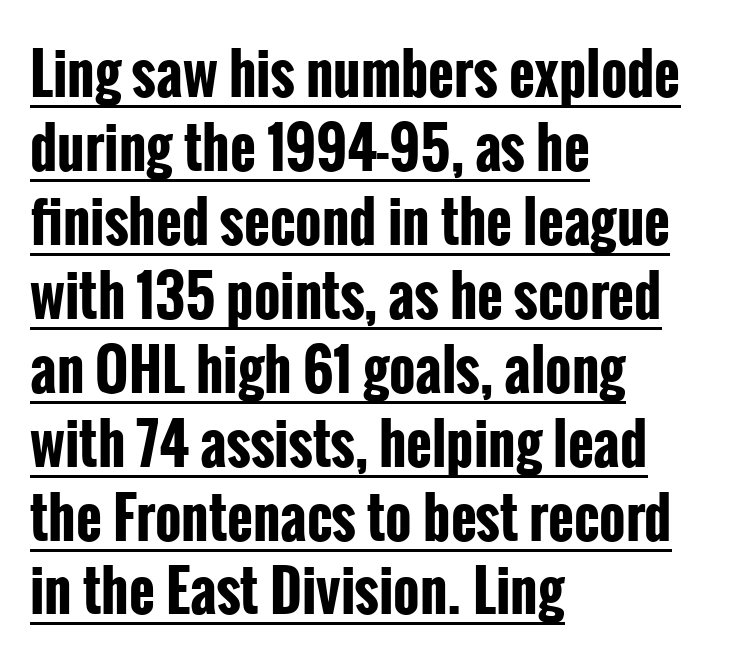
Q: Is the text bold? A: Yes.
Q: Is the text italic (slanted)? A: No, it is upright.
Q: Is the typeface a serif or a sans-serif typeface? A: Sans-serif.
Q: Is the text underlined? A: Yes.
Q: How is the paragraph aligned? A: Left-aligned.
Q: Is the spacing between letters normal or unusually wide? A: Normal.
Q: Is the spacing between lines tight, normal or loose? A: Normal.
Q: Width (condensed, normal, or wide)? A: Condensed.
Q: Stroke contrast? A: Low.
Q: x-height? A: Medium.
Q: Monospaced? A: No.
